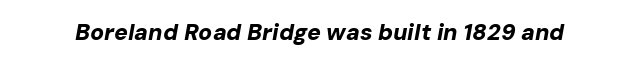
The image shows 23 px bold type, italic (leaning right); set normal letter spacing, not underlined.
